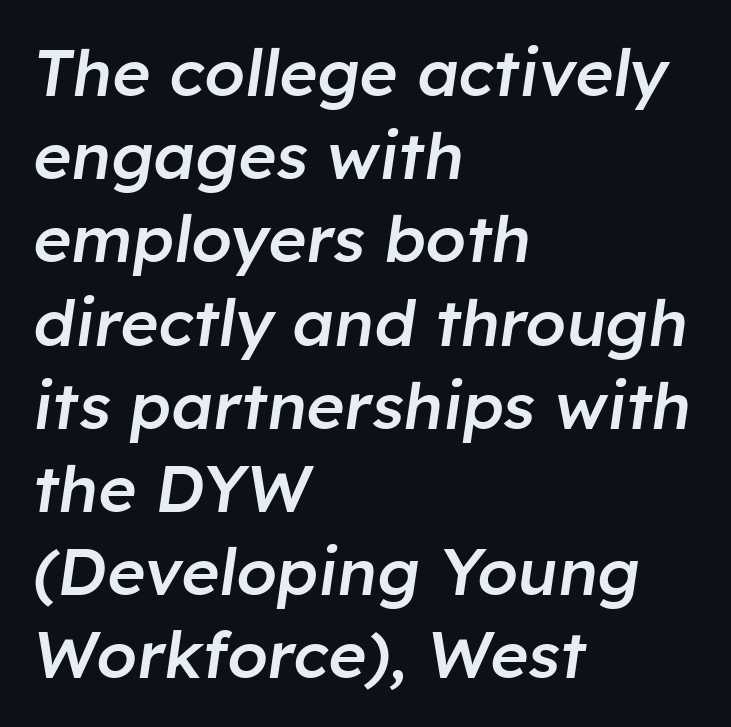
Each glyph is drawn with semibold strokes, heavier than normal yet not fully bold. Descenders are the only things crossing below the line. Teacher's note: observe the even left margin — that is flush-left alignment. Leading: standard. Honestly, the letter spacing is just normal — you wouldn't notice it.
